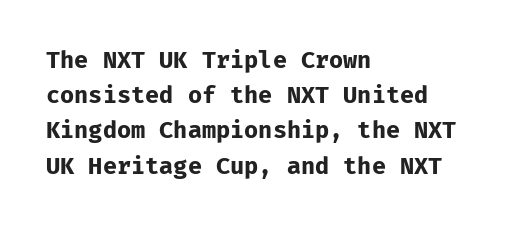
Q: Is the text bold? A: Yes.
Q: Is the text italic (slanted)? A: No, it is upright.
Q: Is the text underlined? A: No.
Q: How is the paragraph aligned? A: Left-aligned.
Q: Is the spacing between letters normal or unusually wide? A: Normal.
Q: Is the spacing between lines tight, normal or loose? A: Normal.
